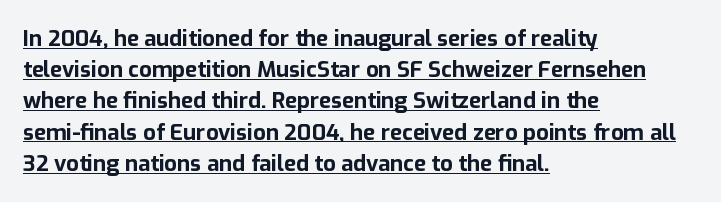
{"italic": "no", "bold": "yes", "underline": "yes", "align": "left", "line_spacing": "normal", "line_spacing_ratio": 1.42, "letter_spacing": "normal", "letter_spacing_em": 0.0, "glyph_px": 22}
